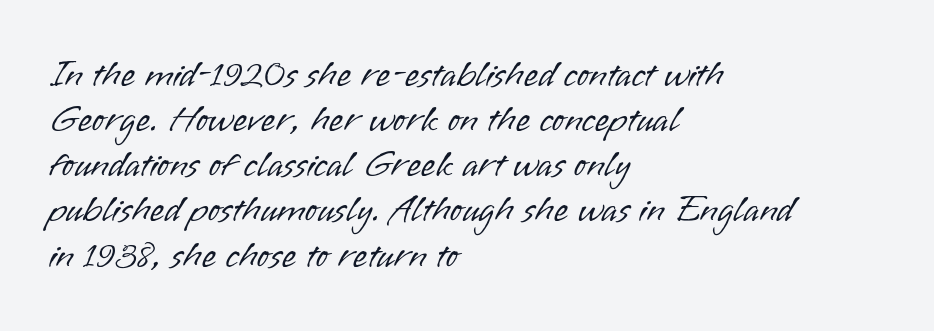
The image shows 37 px light sans-serif type; set left-aligned, line spacing 1.22x, normal letter spacing, not underlined; low stroke contrast and a small x-height.
